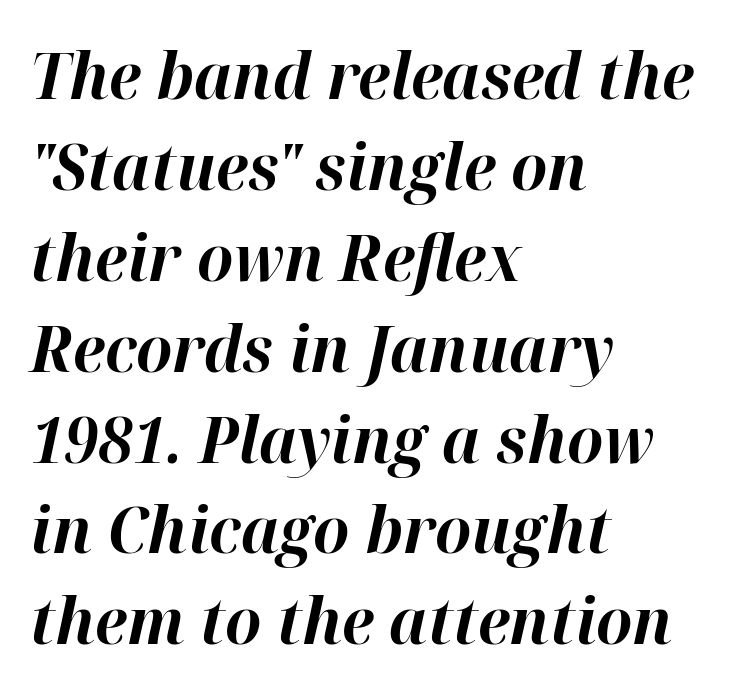
The image shows 64 px bold type, italic (leaning right); set left-aligned, normal line spacing (1.42x), normal letter spacing, not underlined; high stroke contrast and a medium x-height.
